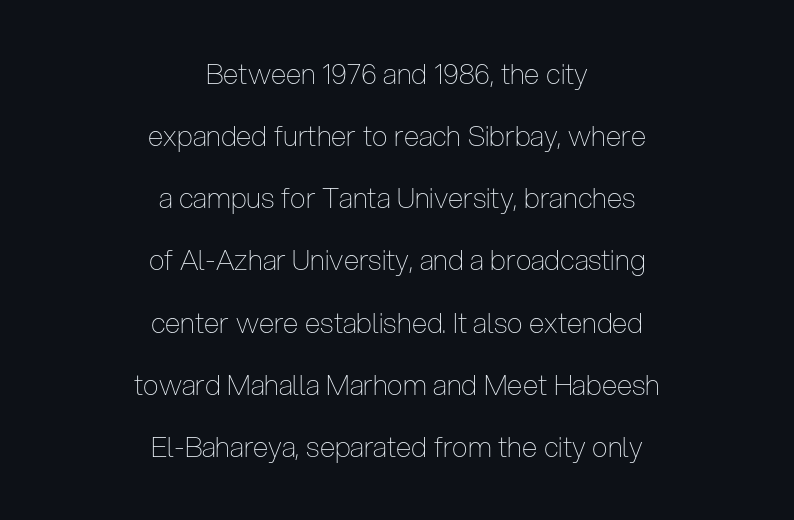
The image shows 28 px thin, condensed sans-serif type, upright; set centered, loose line spacing (2.22x), normal letter spacing, not underlined; low stroke contrast and a medium x-height.
